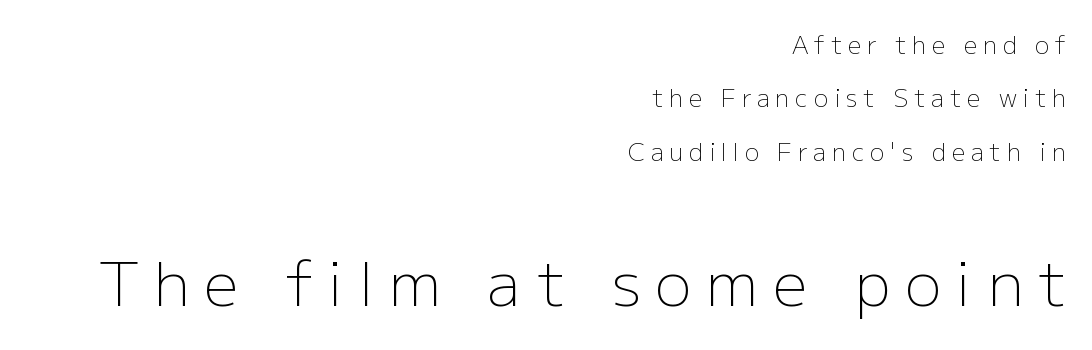
The image shows 61 px light sans-serif type, upright; set right-aligned, loose line spacing (2.22x), unusually wide letter spacing (+0.24 em), not underlined; the second (bottom) block is 2.54x larger; low stroke contrast and a medium x-height.
